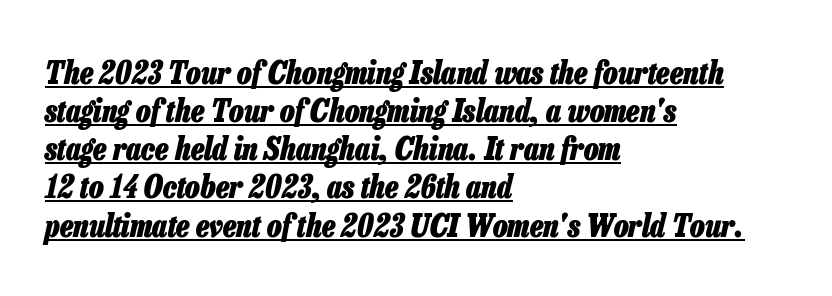
Q: Is the text bold? A: Yes.
Q: Is the text italic (slanted)? A: Yes, it leans right by about 13 degrees.
Q: Is the text underlined? A: Yes.
Q: How is the paragraph aligned? A: Left-aligned.
Q: Is the spacing between letters normal or unusually wide? A: Normal.
Q: Width (condensed, normal, or wide)? A: Condensed.
Q: Stroke contrast? A: Low.
Q: x-height? A: Medium.
Q: Monospaced? A: No.
